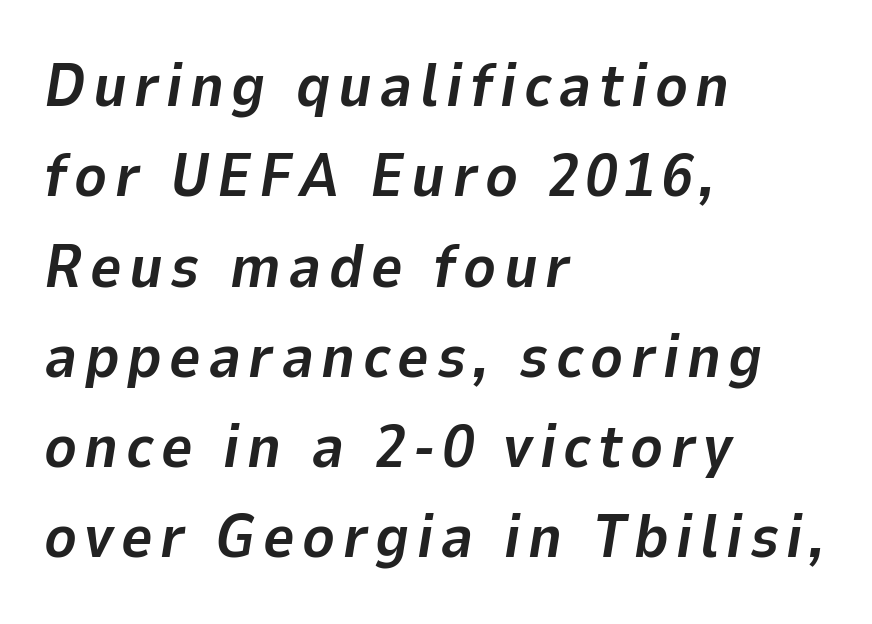
{"italic": "yes", "lean": "right", "slant_degrees": 9, "bold": "yes", "weight": "bold", "width": "normal", "stroke_contrast": "low", "x_height": "medium", "monospaced": "no", "underline": "no", "align": "left", "line_spacing": "normal", "line_spacing_ratio": 1.48, "glyph_px": 61}
